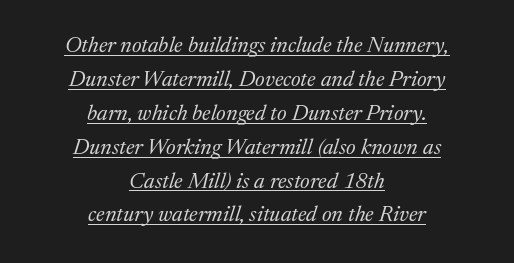
Quick note: italic. Emphasis is given by a line drawn under the lettering. A typesetter would call this zero additional tracking. The designer left line spacing at the default. Weight class: somewhere from thin through regular. Is the block centered? Yes — each line is placed symmetrically about the middle.
